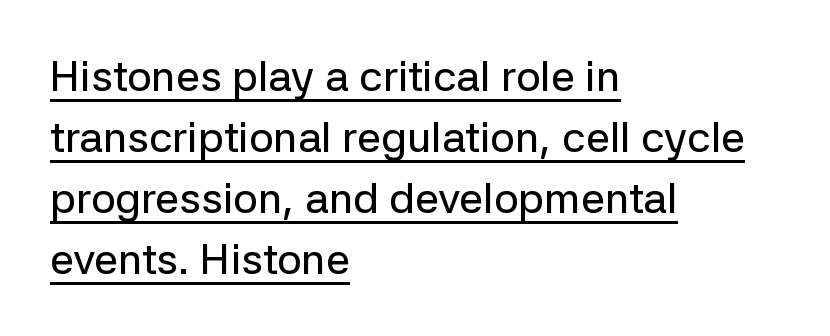
The image shows 43 px sans-serif type, upright; set left-aligned, normal line spacing (1.42x), normal letter spacing, underlined; low stroke contrast and a medium x-height.
